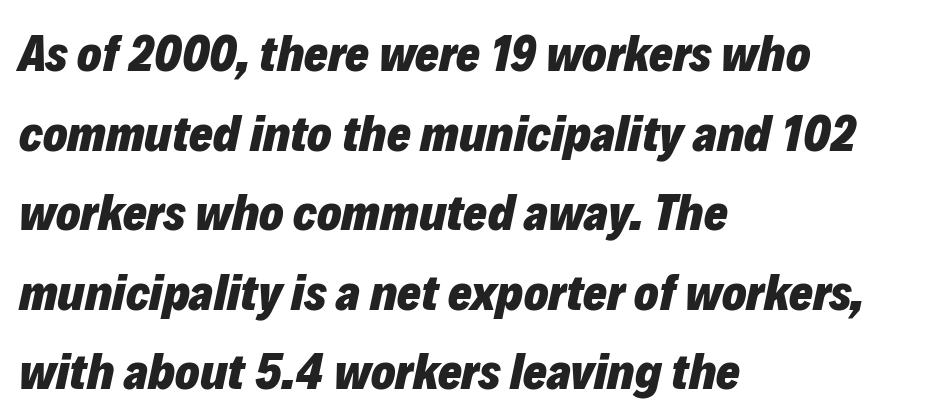
Q: Is the text bold? A: Yes.
Q: Is the text italic (slanted)? A: Yes, it leans right by about 12 degrees.
Q: Is the text underlined? A: No.
Q: How is the paragraph aligned? A: Left-aligned.
Q: Is the spacing between letters normal or unusually wide? A: Normal.
Q: Is the spacing between lines tight, normal or loose? A: Normal.
Q: Width (condensed, normal, or wide)? A: Normal.
Q: Stroke contrast? A: Low.
Q: x-height? A: Medium.
Q: Monospaced? A: No.
